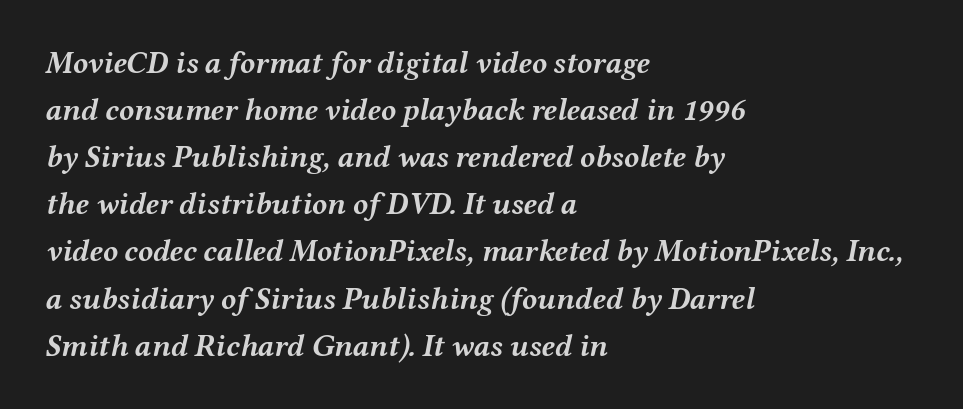
{"italic": "yes", "lean": "right", "slant_degrees": 12, "bold": "yes", "weight": "semibold", "width": "wide", "stroke_contrast": "medium", "x_height": "medium", "monospaced": "no", "underline": "no", "align": "left", "line_spacing": "normal", "line_spacing_ratio": 1.52, "letter_spacing": "normal", "letter_spacing_em": 0.0, "glyph_px": 31}
